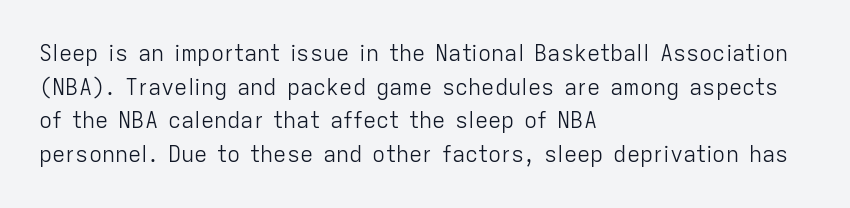
The image shows 22 px text type, upright; set left-aligned, normal line spacing (1.53x), normal letter spacing, not underlined.
